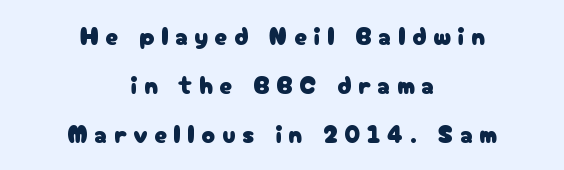
This sample uses an upright cut, with every glyph sitting square on the baseline. Any mark beneath the type? The region is blank. Visually the block forms a symmetrical silhouette, jagged on both flanks. Glyph-to-glyph distance is far greater than everyday printed text.
